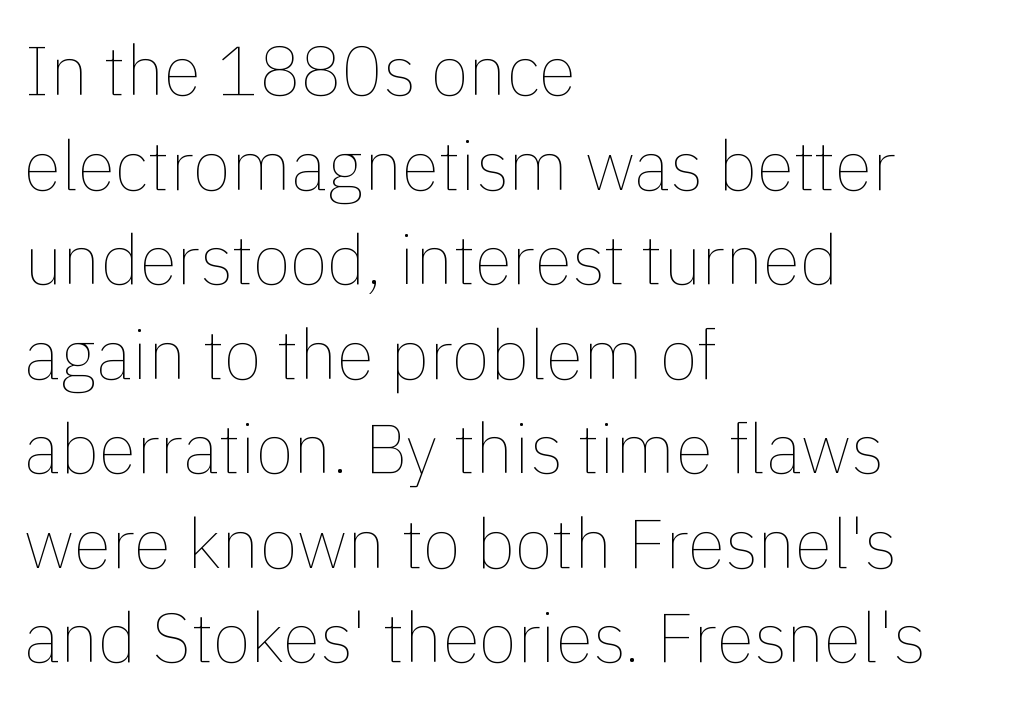
{"italic": "no", "bold": "no", "weight": "thin", "width": "normal", "x_height": "medium", "monospaced": "no", "underline": "no", "align": "left", "line_spacing": "normal", "line_spacing_ratio": 1.37, "letter_spacing": "normal", "letter_spacing_em": 0.0, "glyph_px": 69}
